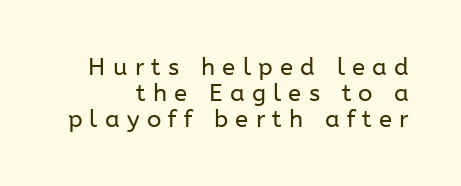
The image shows 24 px text type, upright; set right-aligned, tight line spacing (1.08x), unusually wide letter spacing (+0.3 em), not underlined.
